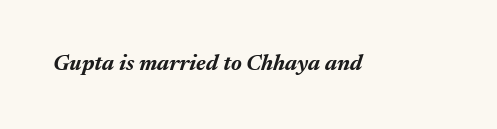
Tracking value appears to be zero — textbook default spacing. This sample uses an oblique cut, with every glyph tilted off the vertical. How heavy is the stroke? Heavy — this is a bold. Quick note: underline off.
